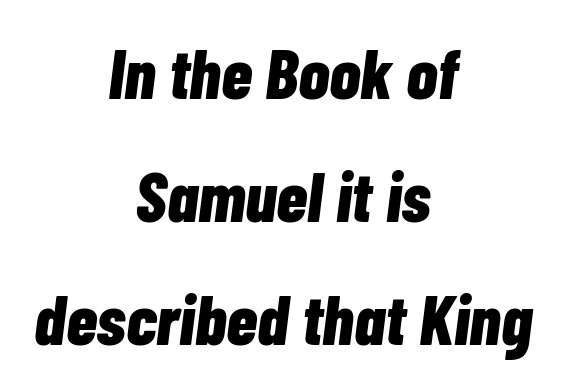
The image shows 71 px bold, condensed type, italic (leaning right); set centered, line spacing 1.73x, normal letter spacing, not underlined; low stroke contrast and a medium x-height.
